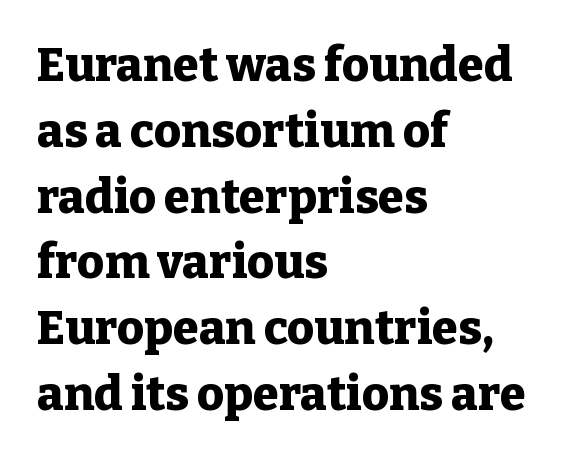
If you drew a line through each stem, it would be perfectly vertical. Short note: letters normally spaced. This rendering uses left alignment, leaving the right contour irregular. Think of a printed novel: that variable character pitch is what you see here.
